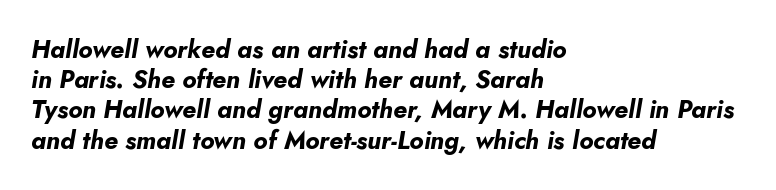
The image shows 25 px bold type, italic (leaning right); set left-aligned, line spacing 1.21x, normal letter spacing, not underlined.
